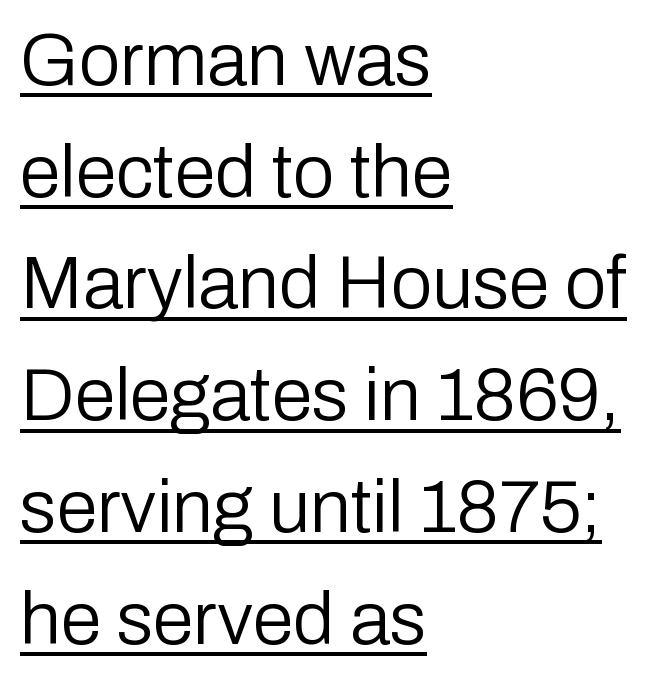
The image shows 74 px regular-weight sans-serif type, upright; set left-aligned, normal line spacing (1.51x), normal letter spacing, underlined; low stroke contrast and a medium x-height.
